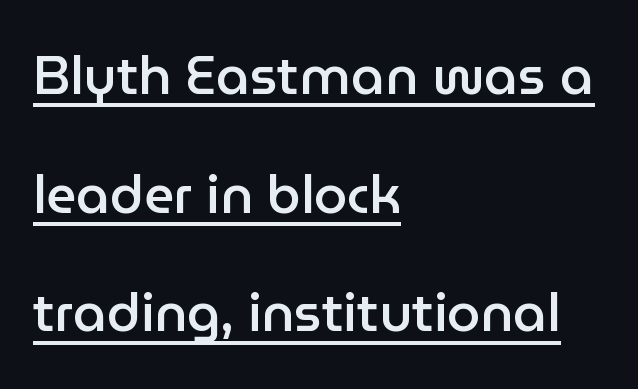
The image shows 53 px semibold sans-serif type, upright; set left-aligned, loose line spacing (2.24x), normal letter spacing, underlined; low stroke contrast and a medium x-height.
